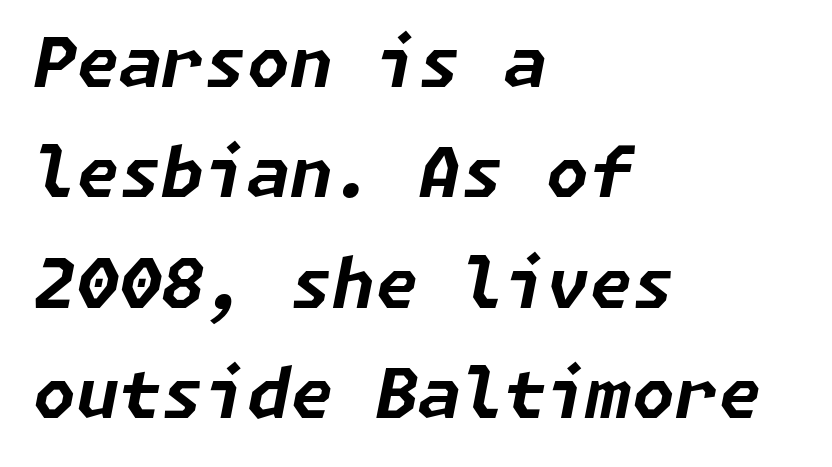
Q: Is the text bold? A: Yes.
Q: Is the text italic (slanted)? A: Yes, it leans right by about 11 degrees.
Q: Is the text underlined? A: No.
Q: How is the paragraph aligned? A: Left-aligned.
Q: Is the spacing between letters normal or unusually wide? A: Normal.
Q: Is the spacing between lines tight, normal or loose? A: Normal.
Q: Width (condensed, normal, or wide)? A: Normal.
Q: Stroke contrast? A: Low.
Q: x-height? A: Medium.
